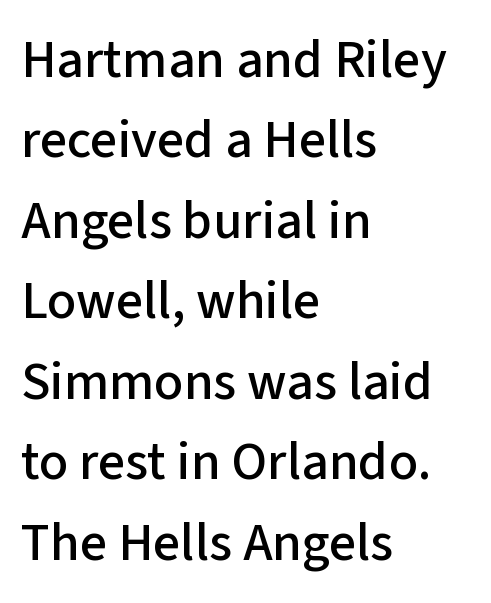
The image shows 54 px sans-serif type, upright; set left-aligned, normal line spacing (1.49x), normal letter spacing, not underlined; low stroke contrast and a medium x-height.
